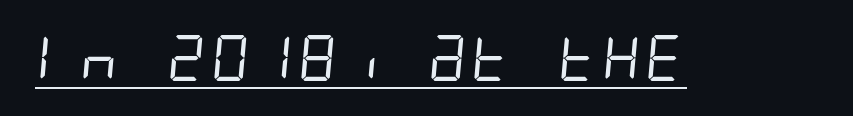
{"serif": "no", "bold": "no", "weight": "regular", "width": "condensed", "stroke_contrast": "low", "x_height": "large", "underline": "yes", "letter_spacing": "normal", "letter_spacing_em": 0.0, "glyph_px": 46}
